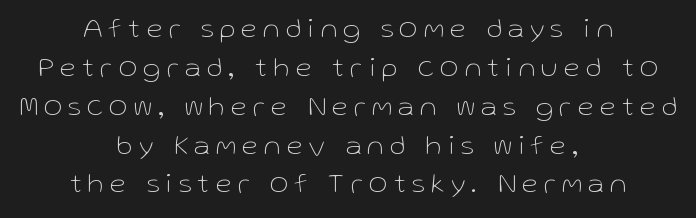
Q: Is the text bold? A: No.
Q: Is the text italic (slanted)? A: No, it is upright.
Q: Is the typeface a serif or a sans-serif typeface? A: Sans-serif.
Q: Is the text underlined? A: No.
Q: How is the paragraph aligned? A: Centered.
Q: Is the spacing between letters normal or unusually wide? A: Unusually wide.
Q: Is the spacing between lines tight, normal or loose? A: Normal.
Q: Width (condensed, normal, or wide)? A: Normal.
Q: Stroke contrast? A: Low.
Q: x-height? A: Medium.
Q: Monospaced? A: No.
